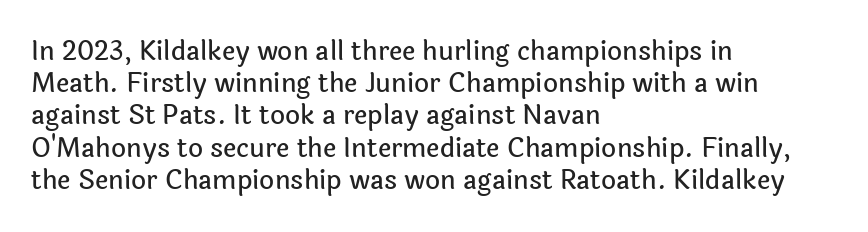
The image shows 26 px text type, upright; set left-aligned, line spacing 1.24x, normal letter spacing, not underlined.
